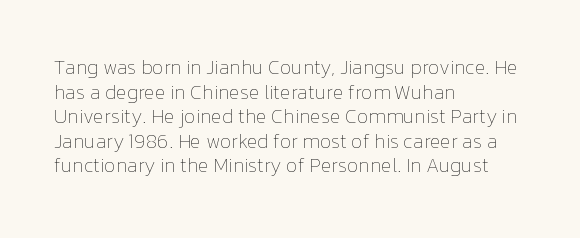
Casual observation: everything's shoved over to the left. This is not heavy type; no bold has been used. Italic? Not at all — the glyphs are vertical. The space beneath each line is pristine and unruled. No extra tracking has been applied to these lines.
